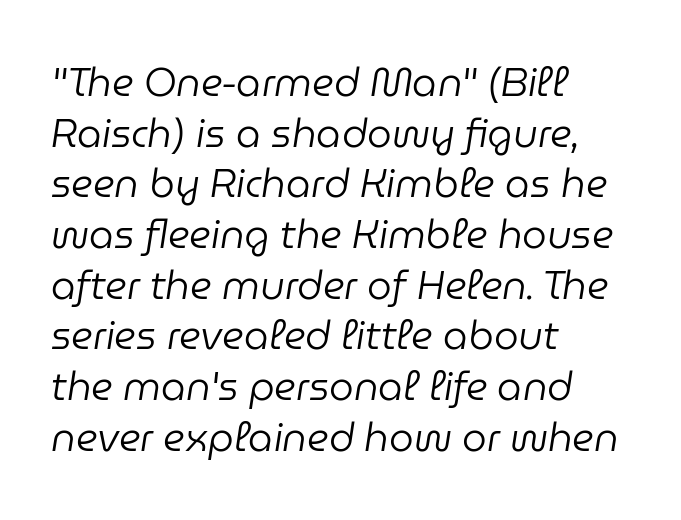
Q: Is the text bold? A: No.
Q: Is the text italic (slanted)? A: Yes, it leans right by about 9 degrees.
Q: Is the text underlined? A: No.
Q: How is the paragraph aligned? A: Left-aligned.
Q: Is the spacing between letters normal or unusually wide? A: Normal.
Q: Is the spacing between lines tight, normal or loose? A: Normal.
Q: Width (condensed, normal, or wide)? A: Normal.
Q: Stroke contrast? A: Low.
Q: x-height? A: Medium.
Q: Monospaced? A: No.
